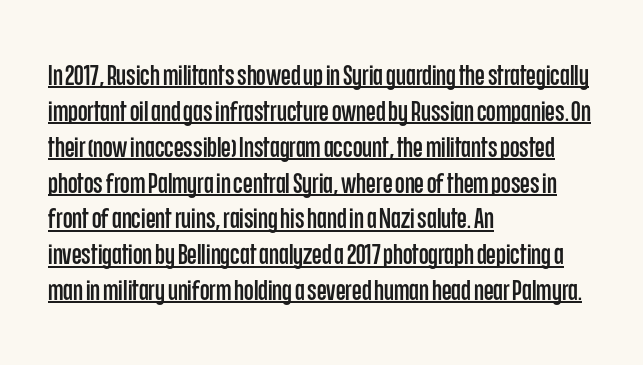
Q: Is the text italic (slanted)? A: No, it is upright.
Q: Is the typeface a serif or a sans-serif typeface? A: Sans-serif.
Q: Is the text underlined? A: Yes.
Q: How is the paragraph aligned? A: Left-aligned.
Q: Is the spacing between letters normal or unusually wide? A: Normal.
Q: Is the spacing between lines tight, normal or loose? A: Normal.
Q: Width (condensed, normal, or wide)? A: Condensed.
Q: Stroke contrast? A: Low.
Q: x-height? A: Large.
Q: Monospaced? A: No.
